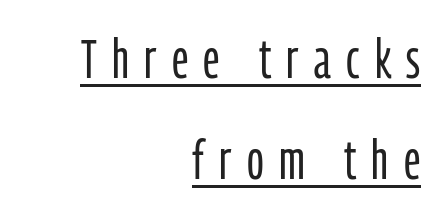
Q: Is the text bold? A: No.
Q: Is the text italic (slanted)? A: No, it is upright.
Q: Is the typeface a serif or a sans-serif typeface? A: Sans-serif.
Q: Is the text underlined? A: Yes.
Q: How is the paragraph aligned? A: Right-aligned.
Q: Is the spacing between letters normal or unusually wide? A: Unusually wide.
Q: Width (condensed, normal, or wide)? A: Condensed.
Q: Stroke contrast? A: Low.
Q: x-height? A: Medium.
Q: Monospaced? A: No.
